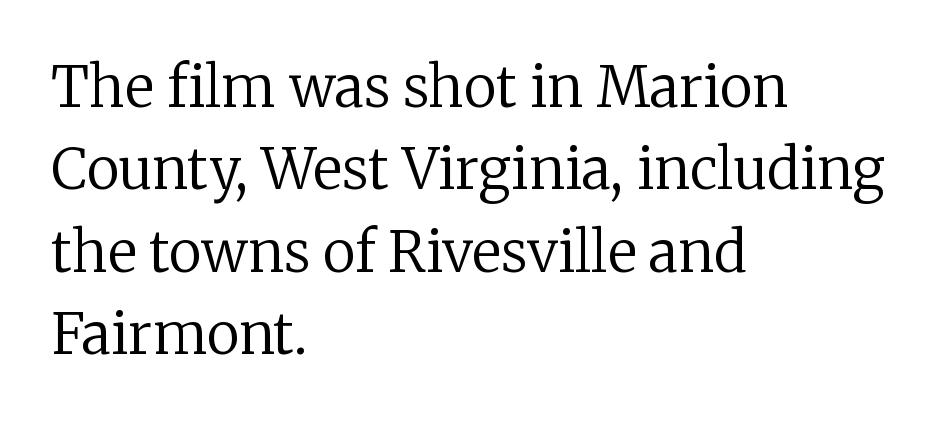
{"serif": "yes", "italic": "no", "bold": "no", "weight": "regular", "width": "normal", "stroke_contrast": "low", "x_height": "medium", "monospaced": "no", "underline": "no", "align": "left", "line_spacing": "normal", "line_spacing_ratio": 1.47, "letter_spacing": "normal", "letter_spacing_em": 0.0, "glyph_px": 56}
